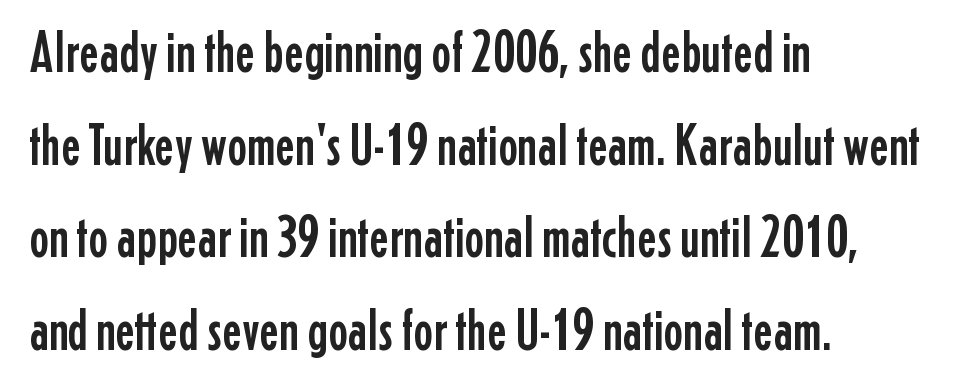
Q: Is the text italic (slanted)? A: No, it is upright.
Q: Is the typeface a serif or a sans-serif typeface? A: Sans-serif.
Q: Is the text underlined? A: No.
Q: How is the paragraph aligned? A: Left-aligned.
Q: Is the spacing between letters normal or unusually wide? A: Normal.
Q: Is the spacing between lines tight, normal or loose? A: Normal.
Q: Width (condensed, normal, or wide)? A: Condensed.
Q: Stroke contrast? A: Low.
Q: x-height? A: Medium.
Q: Monospaced? A: No.
